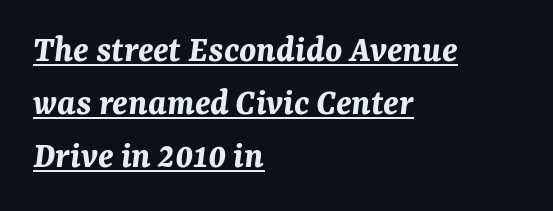
Q: Is the text bold? A: Yes.
Q: Is the text italic (slanted)? A: Yes, it leans right by about 7 degrees.
Q: Is the text underlined? A: Yes.
Q: How is the paragraph aligned? A: Left-aligned.
Q: Is the spacing between letters normal or unusually wide? A: Normal.
Q: Is the spacing between lines tight, normal or loose? A: Normal.
Q: Width (condensed, normal, or wide)? A: Normal.
Q: Stroke contrast? A: Medium.
Q: x-height? A: Medium.
Q: Monospaced? A: No.
